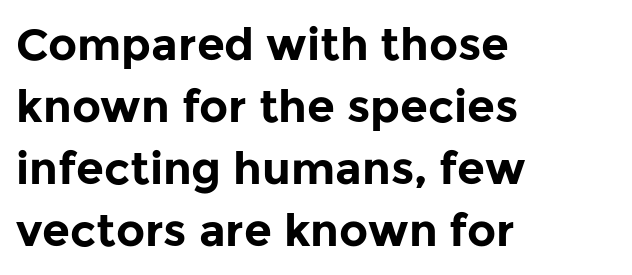
{"serif": "no", "italic": "no", "bold": "yes", "weight": "bold", "width": "normal", "stroke_contrast": "low", "x_height": "medium", "monospaced": "no", "underline": "no", "align": "left", "line_spacing": "normal", "line_spacing_ratio": 1.38, "letter_spacing": "normal", "letter_spacing_em": 0.0, "glyph_px": 45}
